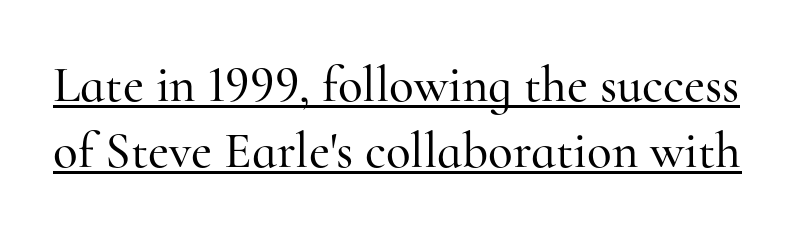
The lettering stays uniformly vertical, giving the passage a roman look. This sample keeps an unexceptional amount of space between lines. Quick note: underline on. You could not count columns in this text — the font is proportionally spaced.
